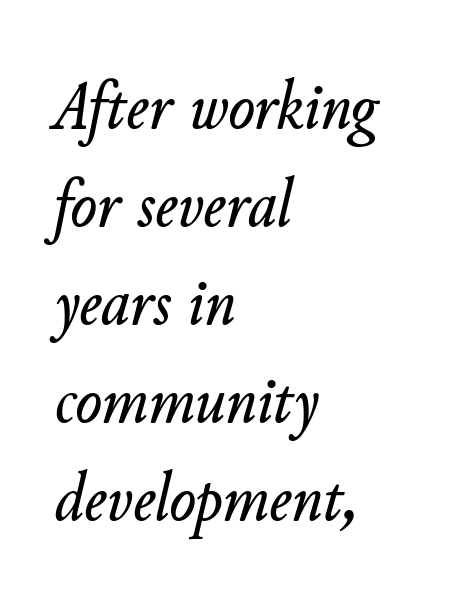
{"italic": "yes", "lean": "right", "slant_degrees": 11, "width": "normal", "stroke_contrast": "low", "x_height": "small", "monospaced": "no", "underline": "no", "align": "left", "line_spacing": "normal", "line_spacing_ratio": 1.4, "letter_spacing": "normal", "letter_spacing_em": 0.0, "glyph_px": 70}
